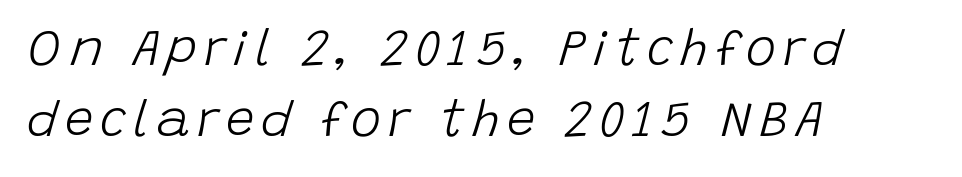
Q: Is the text bold? A: No.
Q: Is the text italic (slanted)? A: Yes, it leans right by about 15 degrees.
Q: Is the text underlined? A: No.
Q: How is the paragraph aligned? A: Left-aligned.
Q: Is the spacing between lines tight, normal or loose? A: Normal.
Q: Width (condensed, normal, or wide)? A: Normal.
Q: Stroke contrast? A: Low.
Q: x-height? A: Large.
Q: Monospaced? A: No.
